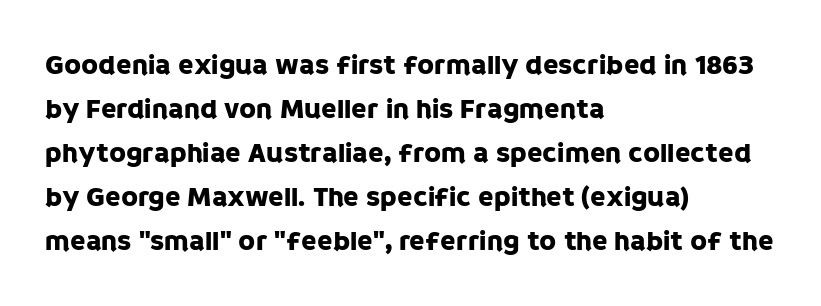
The image shows 28 px sans-serif type, upright; set left-aligned, normal line spacing (1.57x), normal letter spacing, not underlined; low stroke contrast and a large x-height.
